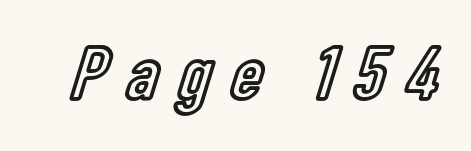
Q: Is the text italic (slanted)? A: Yes.
Q: Is the text underlined? A: No.
Q: Is the spacing between letters normal or unusually wide? A: Unusually wide.
Q: Width (condensed, normal, or wide)? A: Condensed.
Q: x-height? A: Medium.
Q: Monospaced? A: No.
